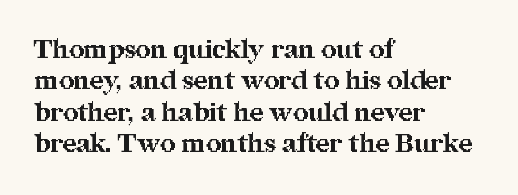
{"italic": "no", "bold": "yes", "underline": "no", "align": "left", "line_spacing_ratio": 1.21, "letter_spacing": "normal", "letter_spacing_em": 0.0, "glyph_px": 26}
